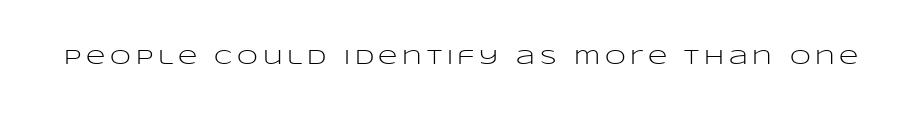
The image shows 21 px text type, upright; set unusually wide letter spacing (+0.23 em), not underlined.
